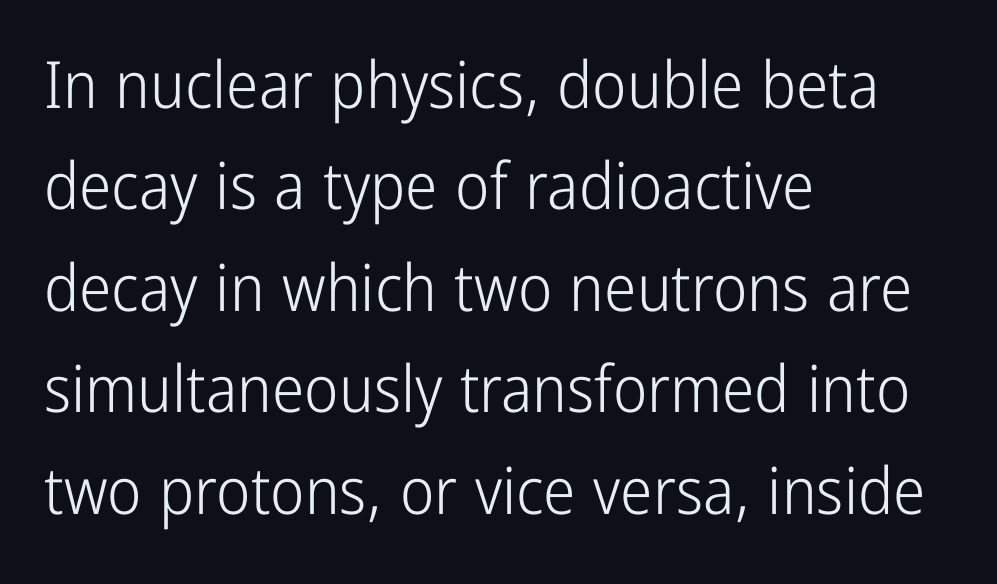
The image shows 65 px light, condensed sans-serif type, upright; set left-aligned, normal line spacing (1.56x), normal letter spacing, not underlined; low stroke contrast and a medium x-height.
